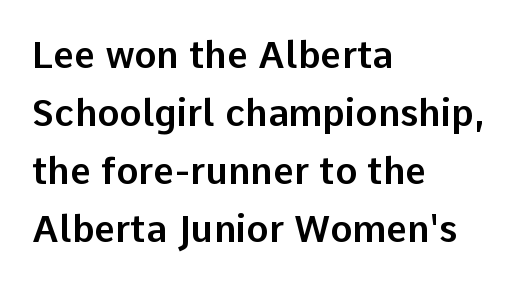
Students, observe: this is what conventionally led text looks like. Regarding serifs, this sample does without them. Each line starts at the same left margin while the right side varies. Just letters on the line, the space beneath them empty.
